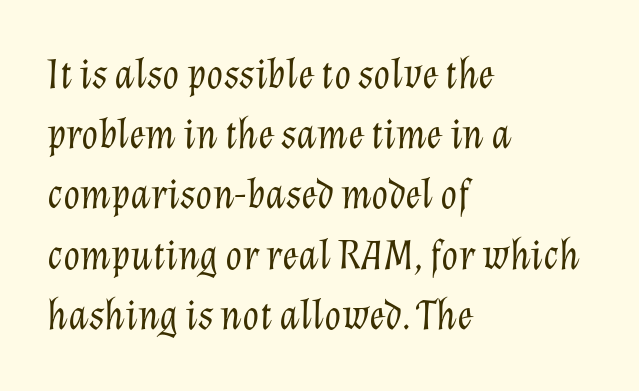
{"italic": "yes", "lean": "right", "slant_degrees": 12, "bold": "no", "weight": "light", "width": "normal", "stroke_contrast": "low", "x_height": "medium", "monospaced": "no", "underline": "no", "align": "left", "line_spacing": "normal", "line_spacing_ratio": 1.4, "letter_spacing": "normal", "letter_spacing_em": 0.0, "glyph_px": 43}
